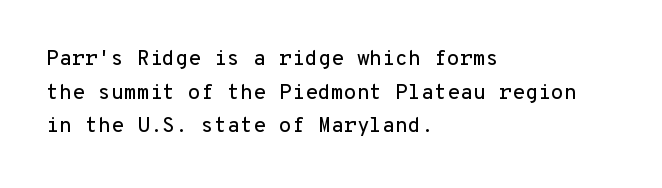
Between one letter and the next there's only the usual sliver of space. The baseline area is clear. Vertically, the passage feels balanced, rows spaced as you'd expect. This sample is left-justified, so line endings fall wherever the words run out.
